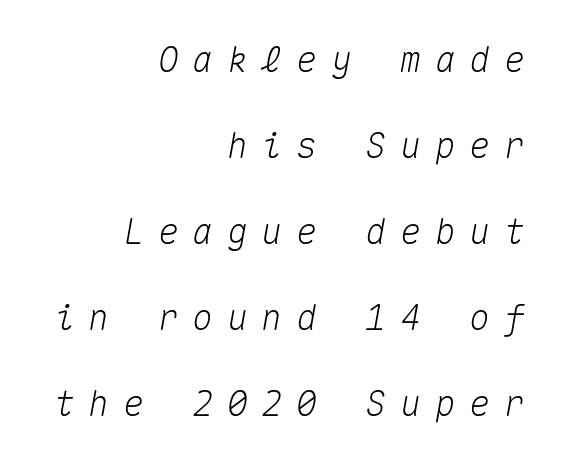
Q: Is the text italic (slanted)? A: Yes, it leans right by about 10 degrees.
Q: Is the text underlined? A: No.
Q: How is the paragraph aligned? A: Right-aligned.
Q: Is the spacing between letters normal or unusually wide? A: Unusually wide.
Q: Is the spacing between lines tight, normal or loose? A: Loose.
Q: Width (condensed, normal, or wide)? A: Normal.
Q: Stroke contrast? A: Medium.
Q: x-height? A: Medium.
Q: Monospaced? A: Yes.
